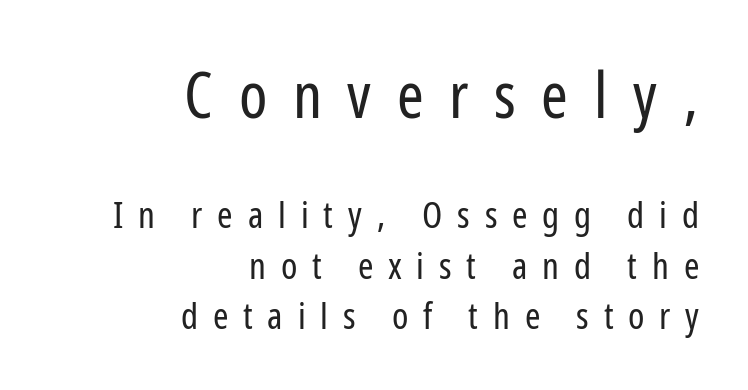
Grotesque or geometric, the face here clearly has no serifs. All the whitespace from short lines collects on the left. The letterforms sit at book weight or below. Leading: standard. Ascenders rise straight up at ninety degrees. Quick note: underline off.
